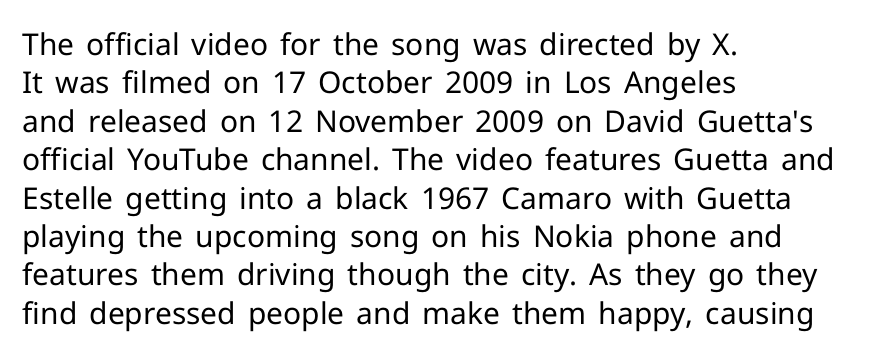
Q: Is the text bold? A: No.
Q: Is the text italic (slanted)? A: No, it is upright.
Q: Is the typeface a serif or a sans-serif typeface? A: Sans-serif.
Q: Is the text underlined? A: No.
Q: How is the paragraph aligned? A: Left-aligned.
Q: Is the spacing between letters normal or unusually wide? A: Normal.
Q: Is the spacing between lines tight, normal or loose? A: Normal.
Q: Width (condensed, normal, or wide)? A: Normal.
Q: Stroke contrast? A: Low.
Q: x-height? A: Medium.
Q: Monospaced? A: No.
